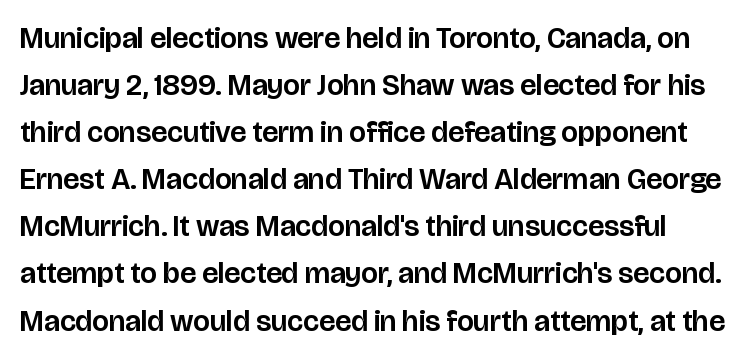
{"serif": "no", "italic": "no", "width": "normal", "stroke_contrast": "low", "x_height": "large", "monospaced": "no", "underline": "no", "line_spacing": "normal", "line_spacing_ratio": 1.57, "letter_spacing": "normal", "letter_spacing_em": 0.0, "glyph_px": 30}
